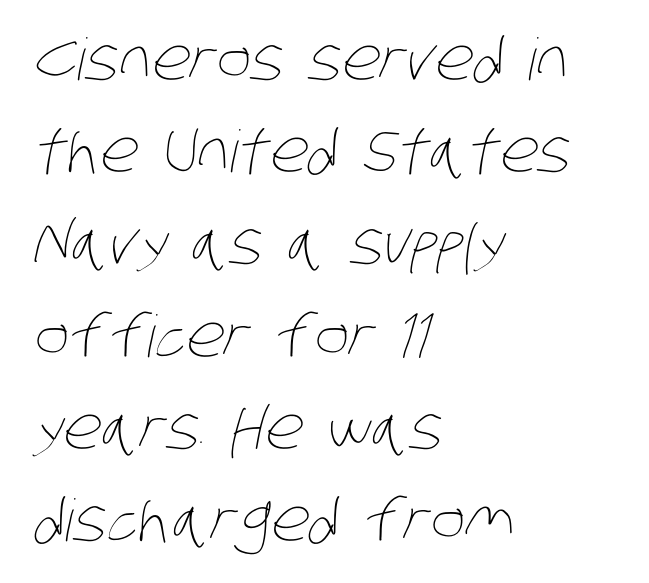
{"bold": "no", "weight": "thin", "width": "condensed", "stroke_contrast": "low", "x_height": "large", "monospaced": "no", "underline": "no", "align": "left", "line_spacing": "normal", "line_spacing_ratio": 1.59, "letter_spacing": "normal", "letter_spacing_em": 0.0, "glyph_px": 58}
